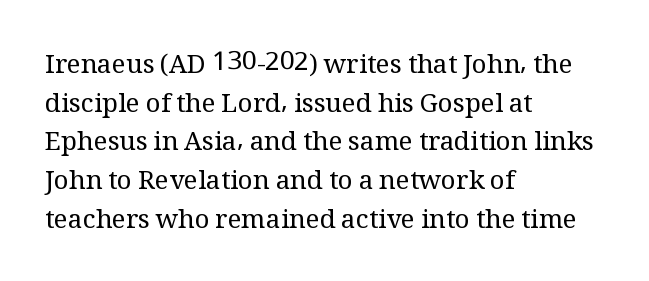
The image shows 26 px text type, upright; set left-aligned, normal line spacing (1.49x), normal letter spacing, not underlined.
